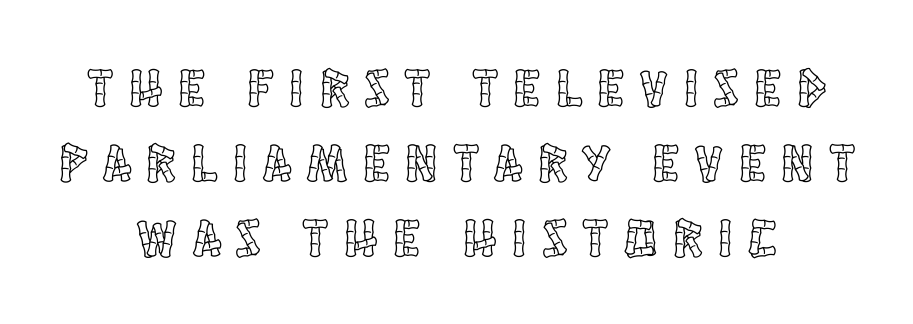
Q: Is the text italic (slanted)? A: No, it is upright.
Q: Is the text underlined? A: No.
Q: Is the spacing between letters normal or unusually wide? A: Unusually wide.
Q: Is the spacing between lines tight, normal or loose? A: Normal.
Q: Width (condensed, normal, or wide)? A: Condensed.
Q: x-height? A: Large.
Q: Monospaced? A: No.
